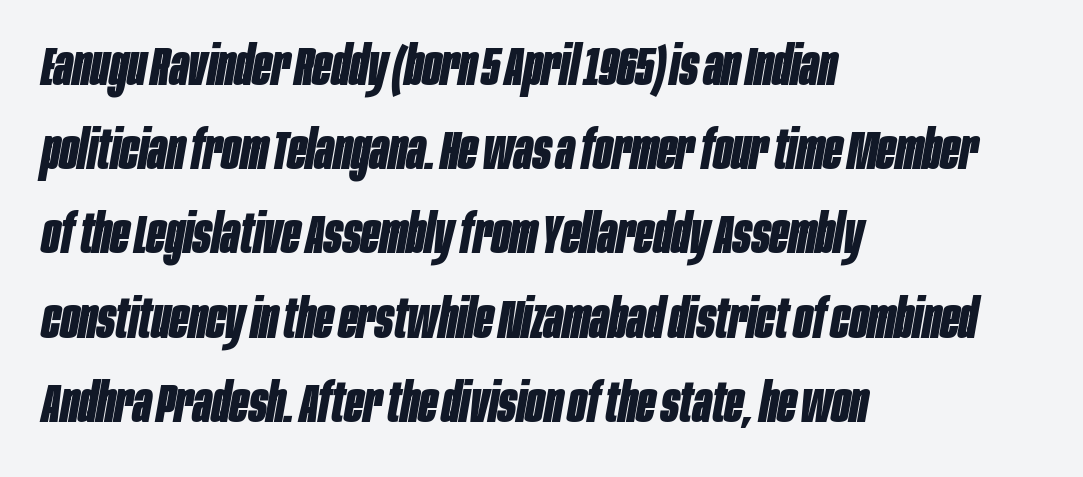
Q: Is the text bold? A: Yes.
Q: Is the text italic (slanted)? A: Yes, it leans right by about 10 degrees.
Q: Is the text underlined? A: No.
Q: How is the paragraph aligned? A: Left-aligned.
Q: Is the spacing between letters normal or unusually wide? A: Normal.
Q: Is the spacing between lines tight, normal or loose? A: Normal.
Q: Width (condensed, normal, or wide)? A: Condensed.
Q: Stroke contrast? A: Low.
Q: x-height? A: Large.
Q: Monospaced? A: No.
